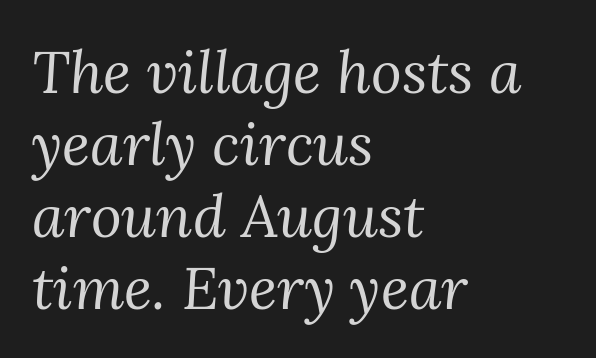
Q: Is the text bold? A: No.
Q: Is the text italic (slanted)? A: Yes, it leans right by about 3 degrees.
Q: Is the typeface a serif or a sans-serif typeface? A: Serif.
Q: Is the text underlined? A: No.
Q: How is the paragraph aligned? A: Left-aligned.
Q: Is the spacing between letters normal or unusually wide? A: Normal.
Q: Width (condensed, normal, or wide)? A: Normal.
Q: Stroke contrast? A: Medium.
Q: x-height? A: Medium.
Q: Monospaced? A: No.
